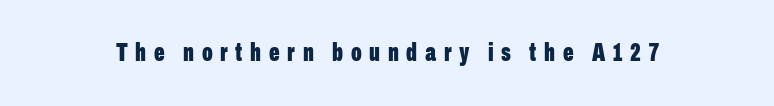
Q: Is the text bold? A: Yes.
Q: Is the text italic (slanted)? A: No, it is upright.
Q: Is the text underlined? A: No.
Q: Is the spacing between letters normal or unusually wide? A: Unusually wide.
